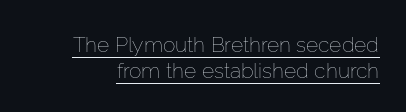
Look at the tracking — it's just the regular setting, nothing added. Each line of the rendering has a horizontal stroke beneath the glyphs. No letter is thick-stroked: the sample isn't bold. Does the lettering tilt? It doesn't — this is upright.
